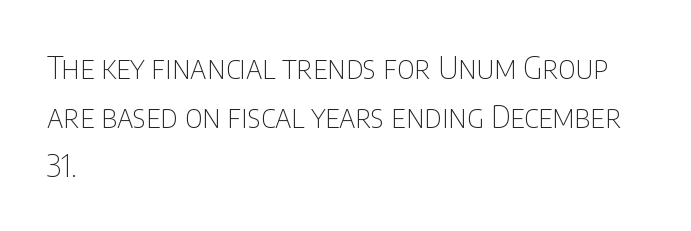
You could not count columns in this text — the font is proportionally spaced. The lines in this sample share a left origin and differ only in where they stop. These lines keep a tight, regular rhythm from letter to letter. Summary of weight: not heavy and not bold. Regarding leading, the lines here are spaced in the standard way.
